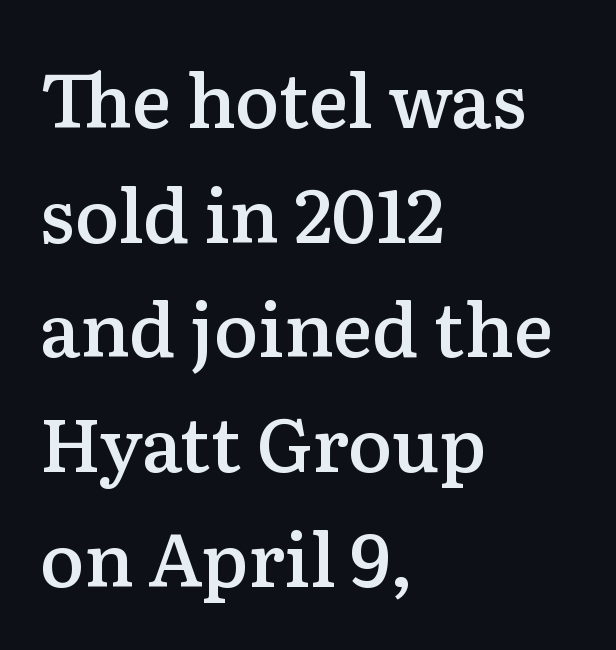
Compared with a centered layout, this one pins lines to the left instead. Descenders are the only things crossing below the line. The passage shown has conventional tracking throughout. Small tapered or slab feet sit at the stroke ends, so this counts as serif.
